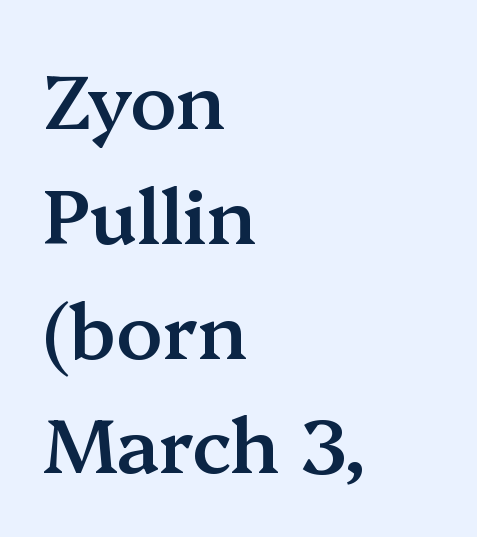
Q: Is the text bold? A: Semi-bold.
Q: Is the text italic (slanted)? A: No, it is upright.
Q: Is the typeface a serif or a sans-serif typeface? A: Serif.
Q: Is the text underlined? A: No.
Q: How is the paragraph aligned? A: Left-aligned.
Q: Is the spacing between letters normal or unusually wide? A: Normal.
Q: Is the spacing between lines tight, normal or loose? A: Normal.
Q: Width (condensed, normal, or wide)? A: Normal.
Q: Stroke contrast? A: Medium.
Q: x-height? A: Medium.
Q: Monospaced? A: No.
